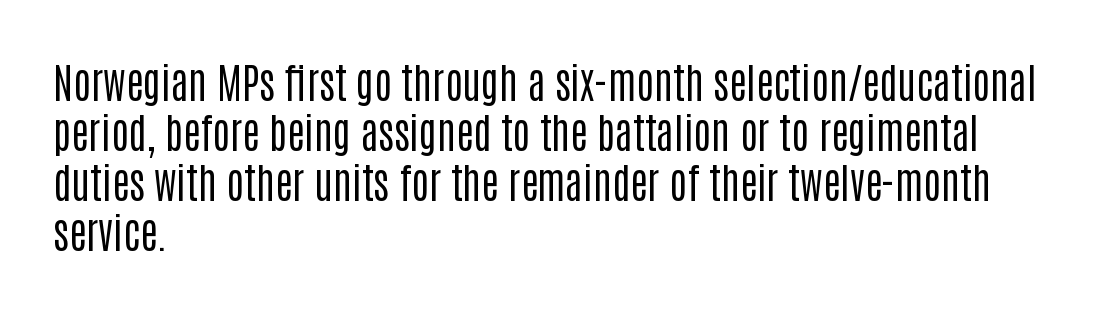
{"serif": "no", "italic": "no", "bold": "no", "weight": "regular", "width": "condensed", "stroke_contrast": "low", "x_height": "large", "monospaced": "no", "underline": "no", "align": "left", "line_spacing_ratio": 1.22, "letter_spacing": "normal", "letter_spacing_em": 0.0, "glyph_px": 41}
